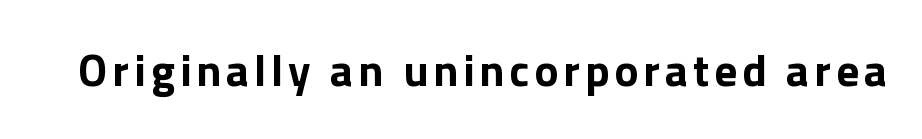
Q: Is the text bold? A: Yes.
Q: Is the text italic (slanted)? A: No, it is upright.
Q: Is the typeface a serif or a sans-serif typeface? A: Sans-serif.
Q: Is the text underlined? A: No.
Q: Width (condensed, normal, or wide)? A: Normal.
Q: Stroke contrast? A: Low.
Q: x-height? A: Medium.
Q: Monospaced? A: No.
